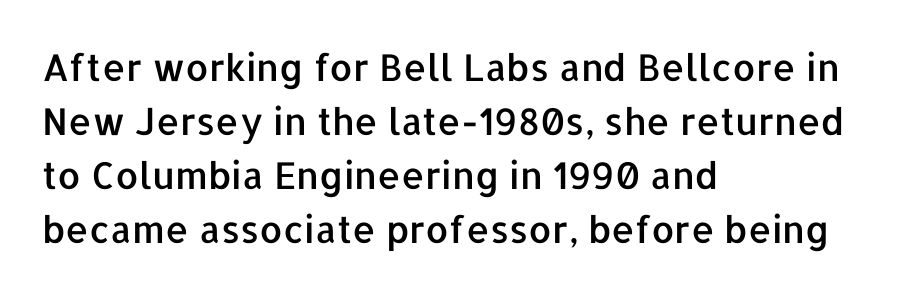
Q: Is the text italic (slanted)? A: No, it is upright.
Q: Is the typeface a serif or a sans-serif typeface? A: Sans-serif.
Q: Is the text underlined? A: No.
Q: How is the paragraph aligned? A: Left-aligned.
Q: Is the spacing between letters normal or unusually wide? A: Normal.
Q: Is the spacing between lines tight, normal or loose? A: Normal.
Q: Width (condensed, normal, or wide)? A: Normal.
Q: Stroke contrast? A: Low.
Q: x-height? A: Medium.
Q: Monospaced? A: No.
